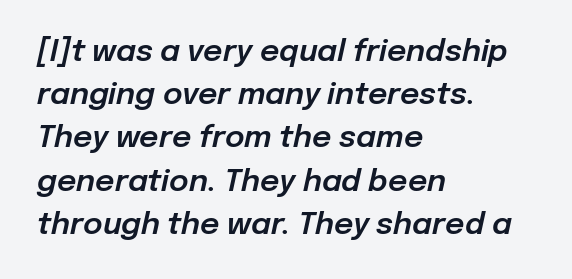
The glyphs are unaccompanied by any horizontal stroke below them. Short note: letters normally spaced. The lines are quadded left. Do the characters align in a grid? No, the font is proportional. The block of text has a typical density, with ordinary space between rows.
